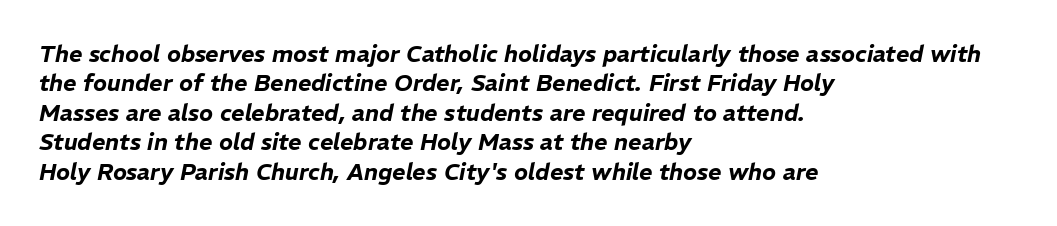
The image shows 23 px text type, italic (leaning right); set left-aligned, normal line spacing (1.28x), normal letter spacing, not underlined.
